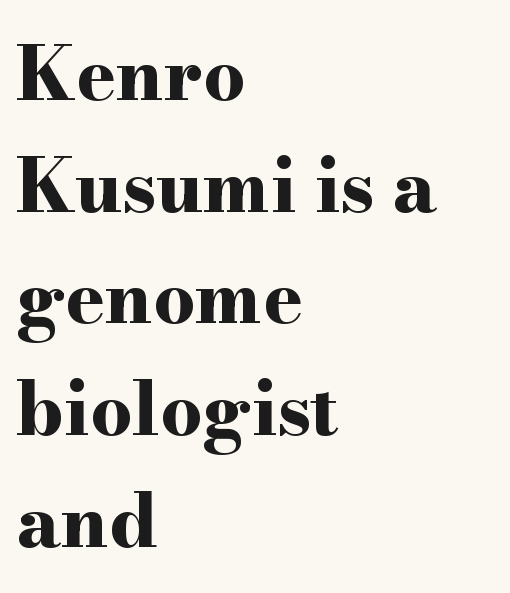
Underlining? Definitely not there. Rows of type keep a routine distance in the vertical direction. Varying glyph widths throughout — classic text-font behaviour. No extra tracking has been applied to these lines.
